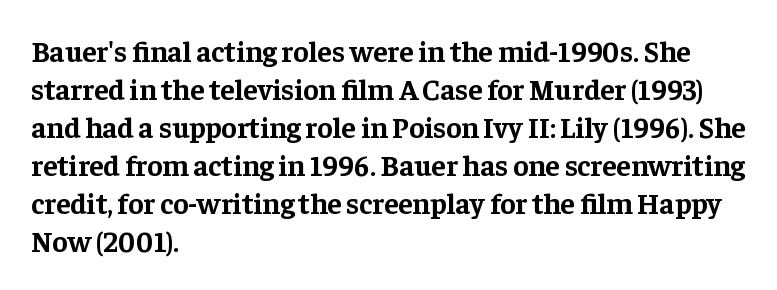
This sample has the flowing, uneven cadence of proportional lettering. The lines sit at an ordinary, default distance from one another. Which margin do the lines hug? The left one — the right edge is uneven. The font family rendered here belongs to the serif group. If you drew a line through each stem, it would be perfectly vertical. Glance below the letters and you will spot only blank space.
